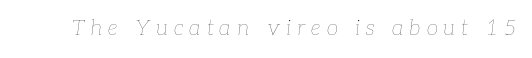
The image shows 21 px text type, italic (leaning right); set unusually wide letter spacing (+0.29 em), not underlined.
